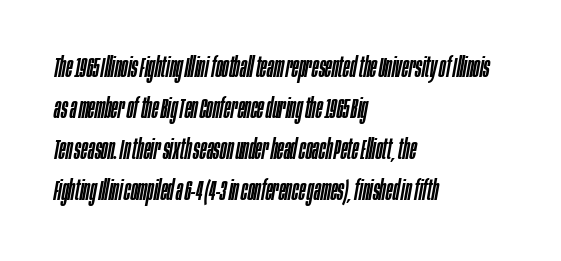
The image shows 28 px condensed type, italic (leaning right); set left-aligned, normal line spacing (1.46x), normal letter spacing, not underlined; low stroke contrast and a large x-height.
